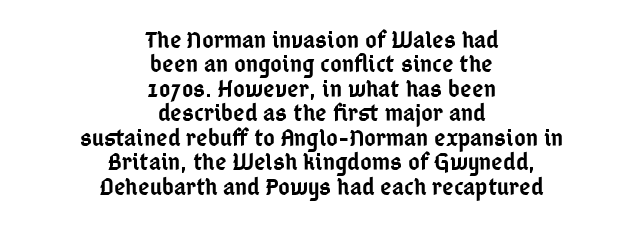
{"italic": "no", "bold": "semi", "underline": "no", "align": "center", "line_spacing": "tight", "line_spacing_ratio": 0.98, "letter_spacing": "normal", "letter_spacing_em": 0.0, "glyph_px": 25}
